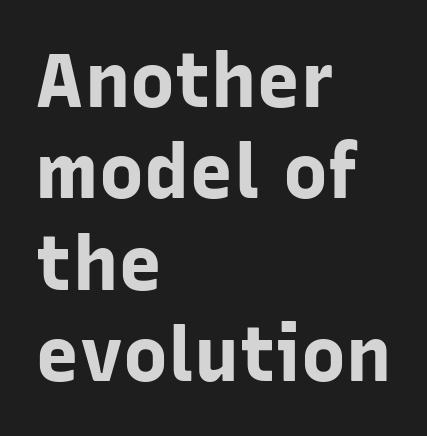
{"serif": "no", "italic": "no", "bold": "yes", "weight": "bold", "width": "normal", "stroke_contrast": "low", "x_height": "medium", "monospaced": "no", "underline": "no", "align": "left", "line_spacing_ratio": 1.22, "letter_spacing": "normal", "letter_spacing_em": 0.0, "glyph_px": 75}
